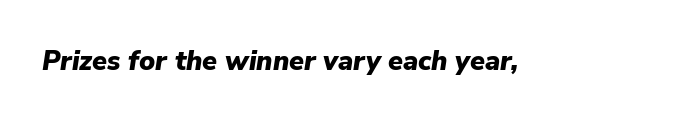
The image shows 27 px bold type, italic (leaning right); set normal letter spacing, not underlined.
